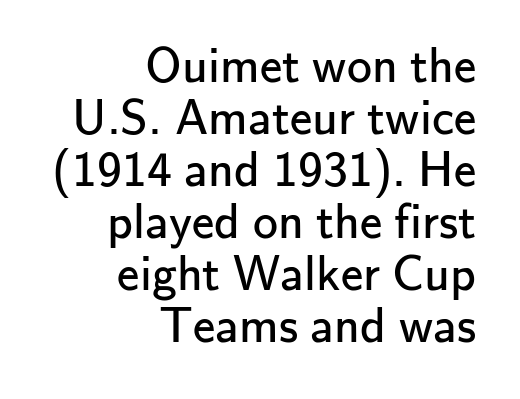
The image shows 50 px regular-weight sans-serif type, upright; set right-aligned, tight line spacing (1.04x), normal letter spacing, not underlined; low stroke contrast and a small x-height.
